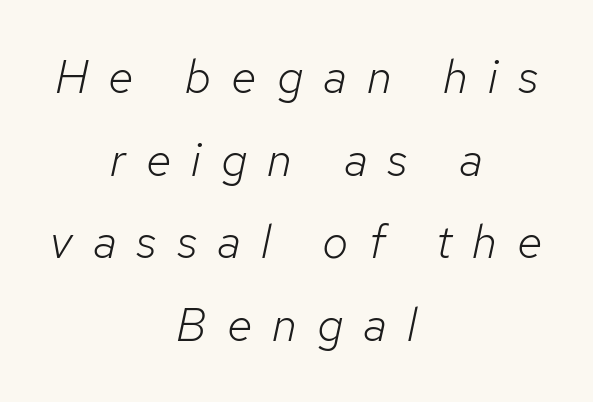
{"italic": "yes", "lean": "right", "slant_degrees": 12, "bold": "no", "weight": "light", "width": "normal", "stroke_contrast": "low", "x_height": "medium", "monospaced": "no", "underline": "no", "align": "center", "line_spacing_ratio": 1.76, "letter_spacing": "wide", "letter_spacing_em": 0.43, "glyph_px": 47}
